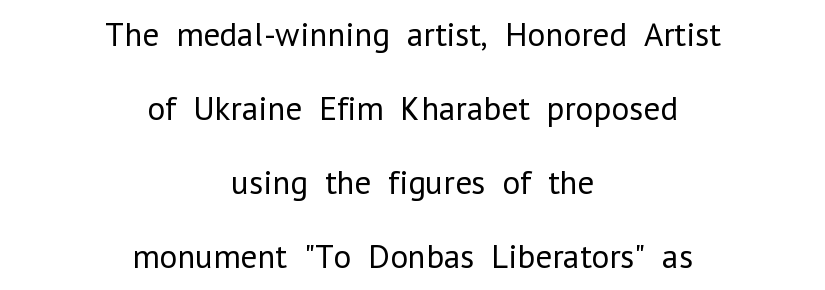
Q: Is the text bold? A: No.
Q: Is the text italic (slanted)? A: No, it is upright.
Q: Is the typeface a serif or a sans-serif typeface? A: Sans-serif.
Q: Is the text underlined? A: No.
Q: How is the paragraph aligned? A: Centered.
Q: Is the spacing between letters normal or unusually wide? A: Normal.
Q: Is the spacing between lines tight, normal or loose? A: Loose.
Q: Width (condensed, normal, or wide)? A: Normal.
Q: Stroke contrast? A: Low.
Q: x-height? A: Medium.
Q: Monospaced? A: No.
